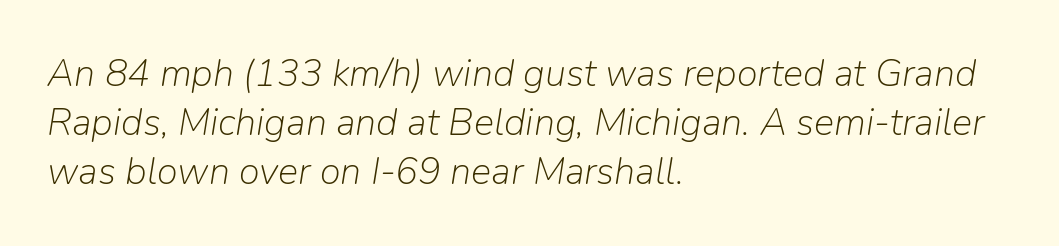
These lines were composed using italics. A typesetter would call this zero additional tracking. Do the characters align in a grid? No, the font is proportional. Horizontal alignment here is leftward, the default for most running prose.
